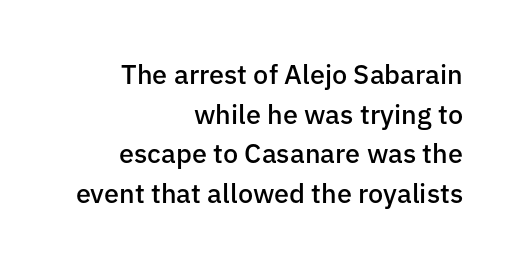
{"italic": "no", "bold": "semi", "underline": "no", "align": "right", "line_spacing": "normal", "line_spacing_ratio": 1.47, "letter_spacing": "normal", "letter_spacing_em": 0.0, "glyph_px": 27}
